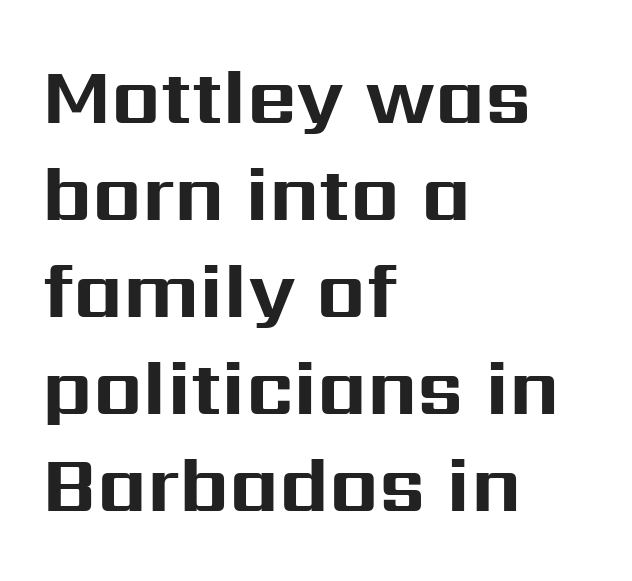
The image shows 77 px bold sans-serif type, upright; set left-aligned, normal line spacing (1.26x), normal letter spacing, not underlined; medium stroke contrast and a medium x-height.
